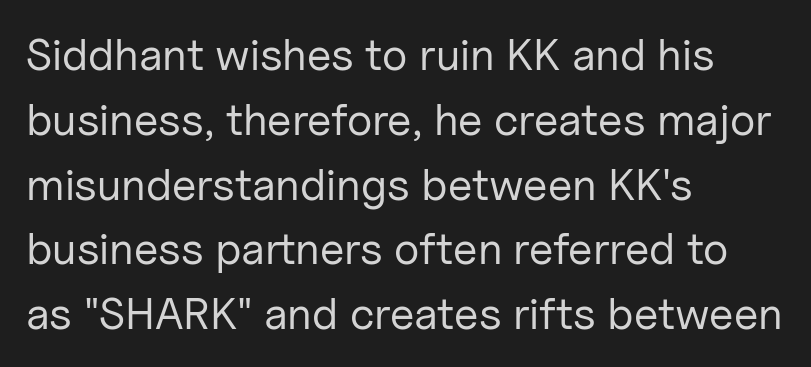
{"serif": "no", "italic": "no", "bold": "no", "weight": "regular", "width": "normal", "stroke_contrast": "low", "x_height": "medium", "monospaced": "no", "underline": "no", "align": "left", "line_spacing": "normal", "line_spacing_ratio": 1.44, "letter_spacing": "normal", "letter_spacing_em": 0.0, "glyph_px": 45}
